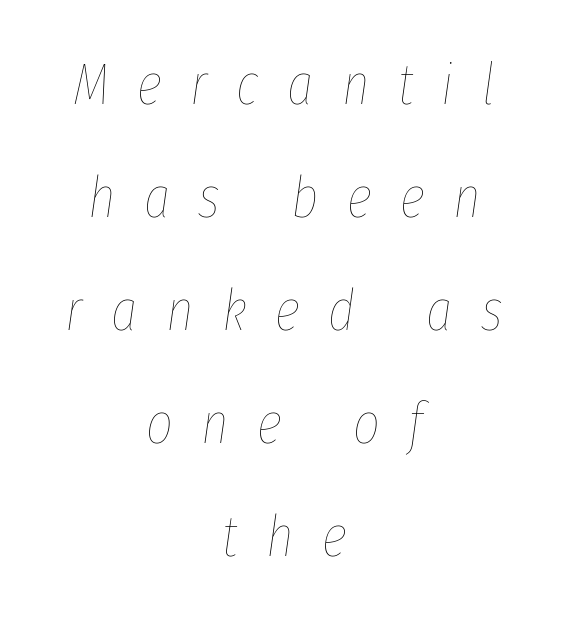
{"italic": "yes", "lean": "right", "slant_degrees": 8, "bold": "no", "weight": "thin", "width": "condensed", "stroke_contrast": "low", "x_height": "medium", "monospaced": "no", "underline": "no", "align": "center", "line_spacing": "loose", "line_spacing_ratio": 1.95, "letter_spacing": "wide", "letter_spacing_em": 0.49, "glyph_px": 58}
